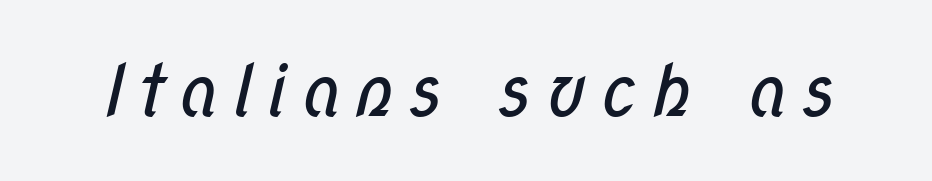
{"serif": "no", "bold": "no", "weight": "regular", "width": "condensed", "stroke_contrast": "low", "x_height": "medium", "monospaced": "no", "underline": "no", "glyph_px": 71}
